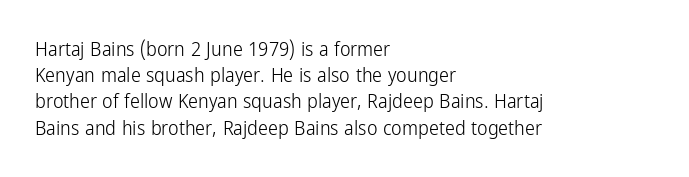
The image shows 20 px text type, upright; set left-aligned, normal line spacing (1.31x), normal letter spacing, not underlined.
